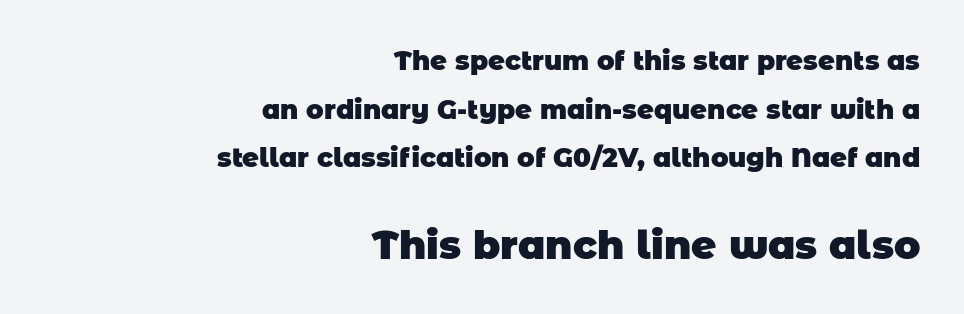
The image shows 39 px heavy sans-serif type; set right-aligned, line spacing 1.87x, normal letter spacing, not underlined; the second (bottom) block is 1.5x larger; low stroke contrast and a large x-height.
